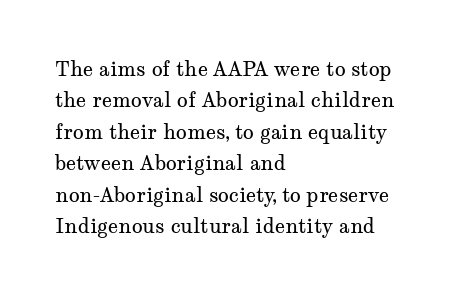
Q: Is the text bold? A: No.
Q: Is the text italic (slanted)? A: No, it is upright.
Q: Is the text underlined? A: No.
Q: How is the paragraph aligned? A: Left-aligned.
Q: Is the spacing between letters normal or unusually wide? A: Normal.
Q: Is the spacing between lines tight, normal or loose? A: Normal.
